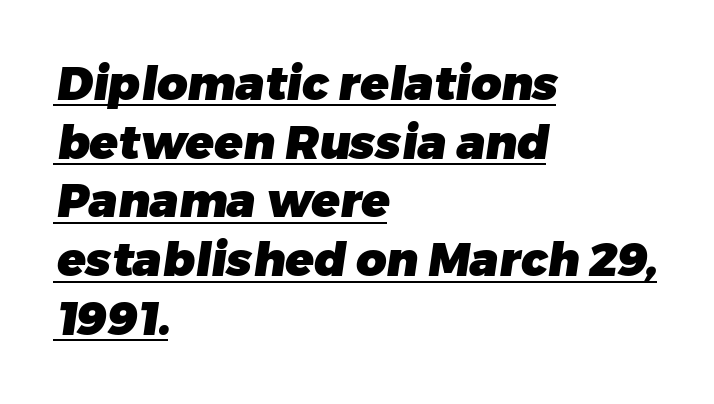
If you drew a ruler down the left edge, every line would touch it. As a designer I'd log this as weight 700, bold. Does a line run under the words? Yes, clearly. A typesetter would call this proportional, since set widths differ per character. The letters carry no serifs — their stems end cleanly without finishing strokes.
